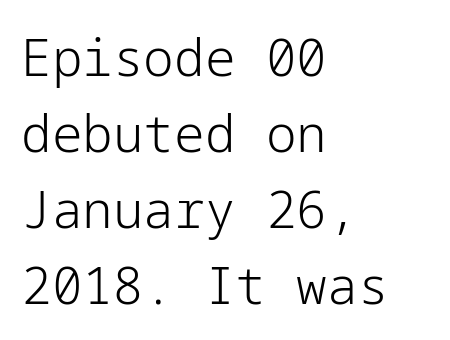
{"serif": "no", "italic": "no", "bold": "no", "weight": "light", "width": "normal", "stroke_contrast": "low", "x_height": "medium", "underline": "no", "align": "left", "line_spacing": "normal", "line_spacing_ratio": 1.49, "letter_spacing": "normal", "letter_spacing_em": 0.0, "glyph_px": 51}
